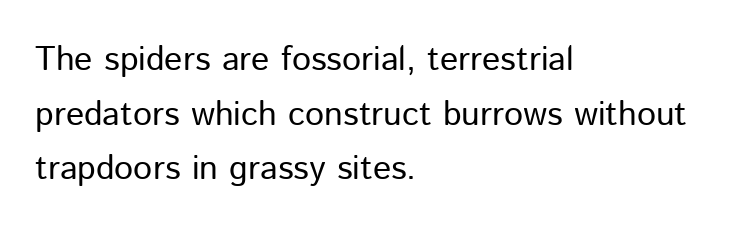
{"serif": "no", "italic": "no", "bold": "no", "weight": "regular", "width": "normal", "stroke_contrast": "low", "x_height": "medium", "monospaced": "no", "underline": "no", "align": "left", "line_spacing": "normal", "line_spacing_ratio": 1.61, "letter_spacing": "normal", "letter_spacing_em": 0.0, "glyph_px": 34}
